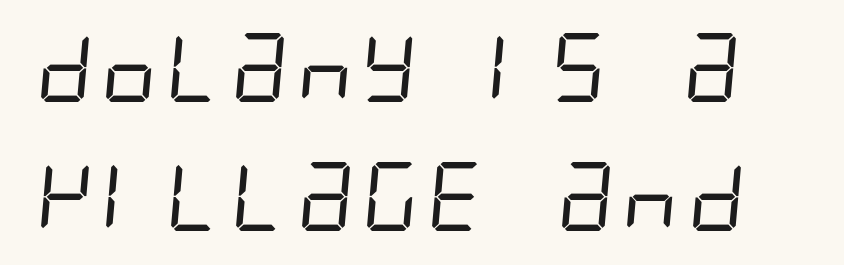
Q: Is the text bold? A: No.
Q: Is the typeface a serif or a sans-serif typeface? A: Sans-serif.
Q: Is the text underlined? A: No.
Q: Is the spacing between letters normal or unusually wide? A: Normal.
Q: Width (condensed, normal, or wide)? A: Condensed.
Q: Stroke contrast? A: Low.
Q: x-height? A: Large.
